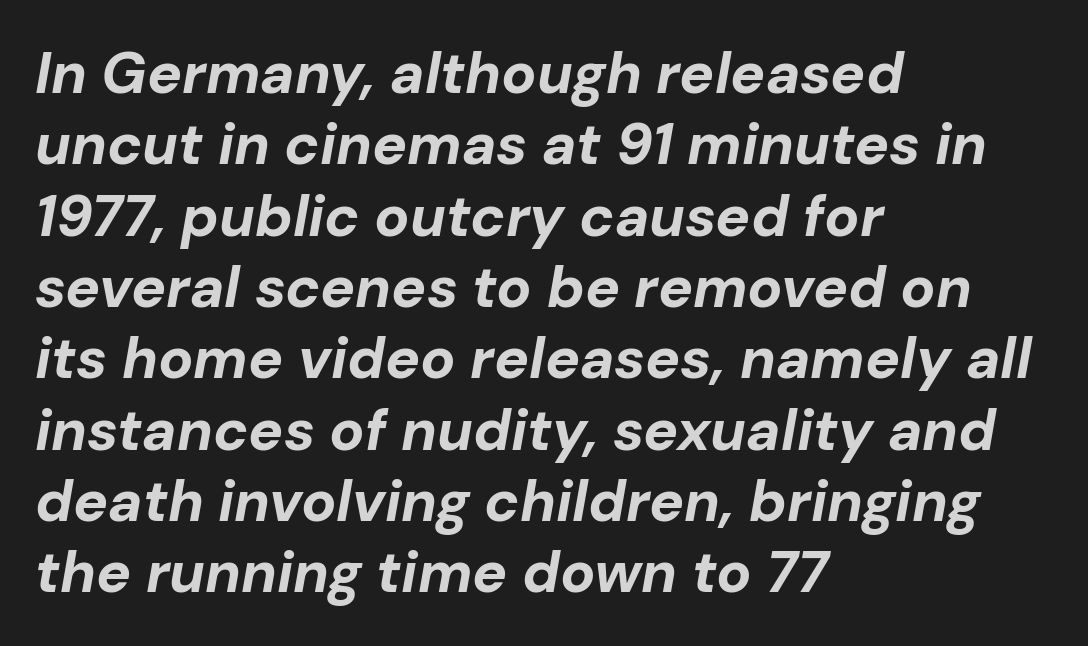
The image shows 58 px bold type, italic (leaning right); set left-aligned, line spacing 1.23x, normal letter spacing, not underlined; low stroke contrast and a medium x-height.
